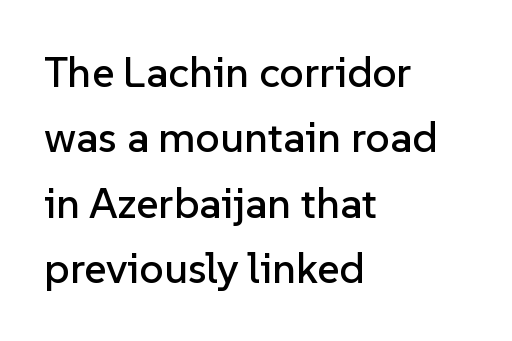
{"serif": "no", "italic": "no", "width": "normal", "stroke_contrast": "low", "x_height": "medium", "monospaced": "no", "underline": "no", "align": "left", "line_spacing": "normal", "line_spacing_ratio": 1.52, "letter_spacing": "normal", "letter_spacing_em": 0.0, "glyph_px": 43}
